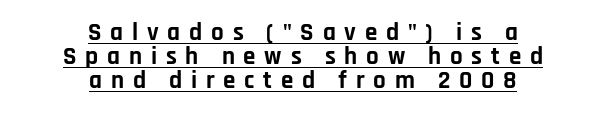
The compositor balanced each line on the midline. Between one letter and the next there's a generous, obvious gap. The passage shown is underscored from start to finish. Quick note: not italic, upright. The characters look thick and weighty, a clear bold. Leading is clearly below the norm, producing a dense column.
